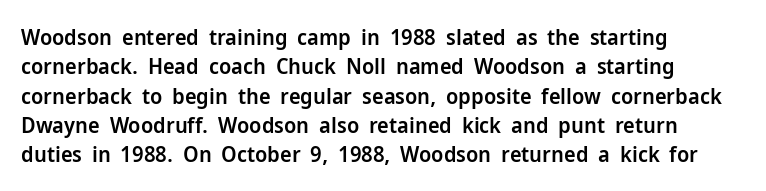
Q: Is the text bold? A: Semi-bold.
Q: Is the text italic (slanted)? A: No, it is upright.
Q: Is the text underlined? A: No.
Q: How is the paragraph aligned? A: Left-aligned.
Q: Is the spacing between letters normal or unusually wide? A: Normal.
Q: Is the spacing between lines tight, normal or loose? A: Normal.
